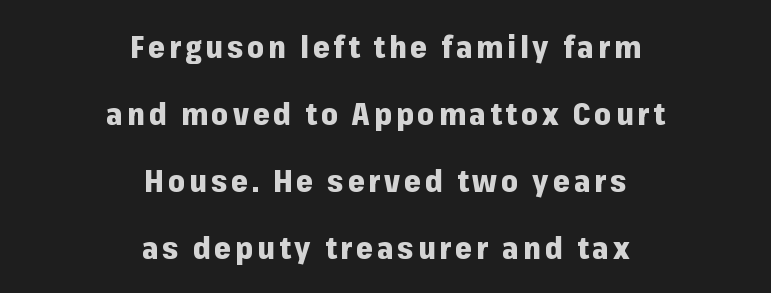
The font is running at its bold setting. The passage shown is typed in a proportional face where columns would drift. You could fit nearly another row in the gap between these rows. In CSS terms this would be text-align: center.
